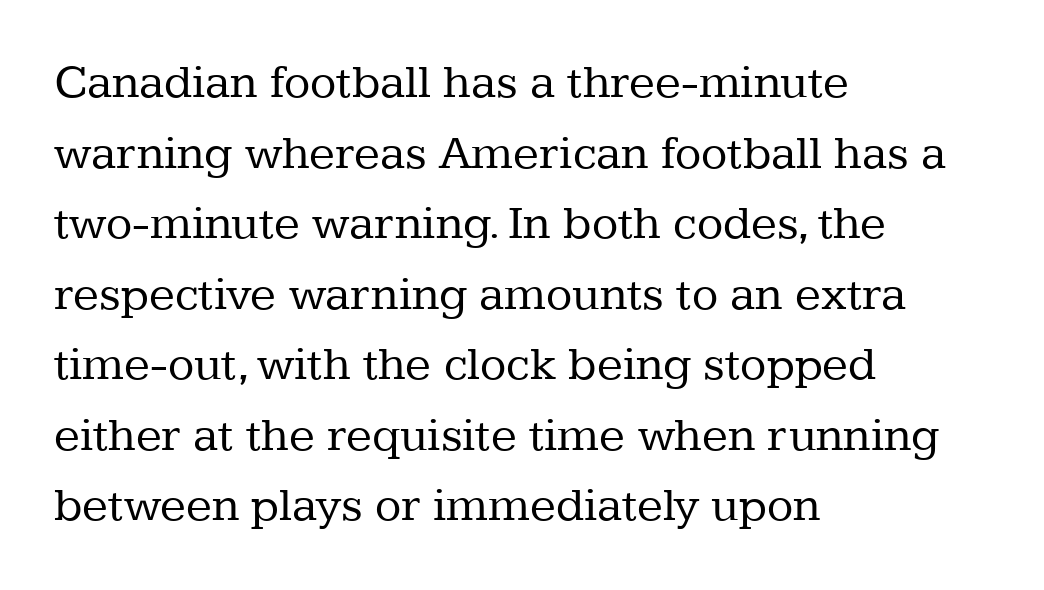
The image shows 48 px regular-weight serif type, upright; set left-aligned, normal line spacing (1.47x), normal letter spacing, not underlined; low stroke contrast and a medium x-height.
